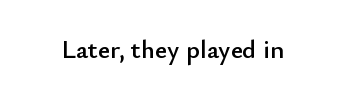
The image shows 26 px text type, upright; set normal letter spacing, not underlined.
